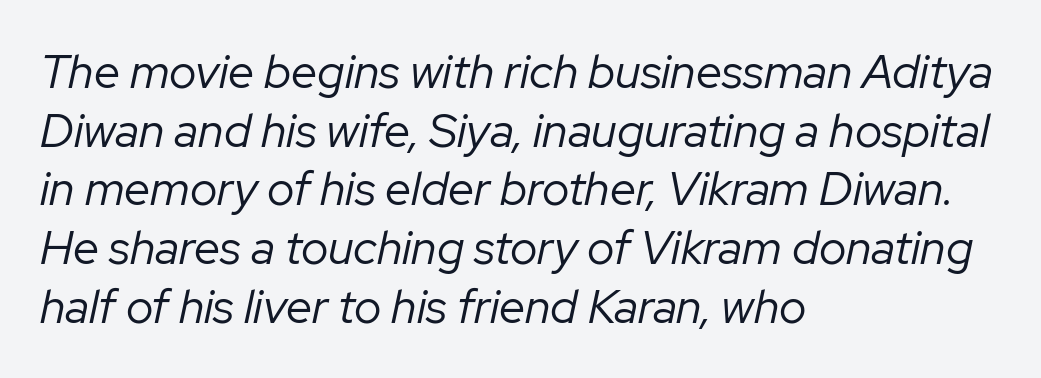
Regular leading. The passage shown has conventional tracking throughout. The passage shown leans; its letterforms are oblique. No heavy texture on the line: the type isn't bold. The gap between lines stays unmarked. The lines in this sample share a left origin and differ only in where they stop.
